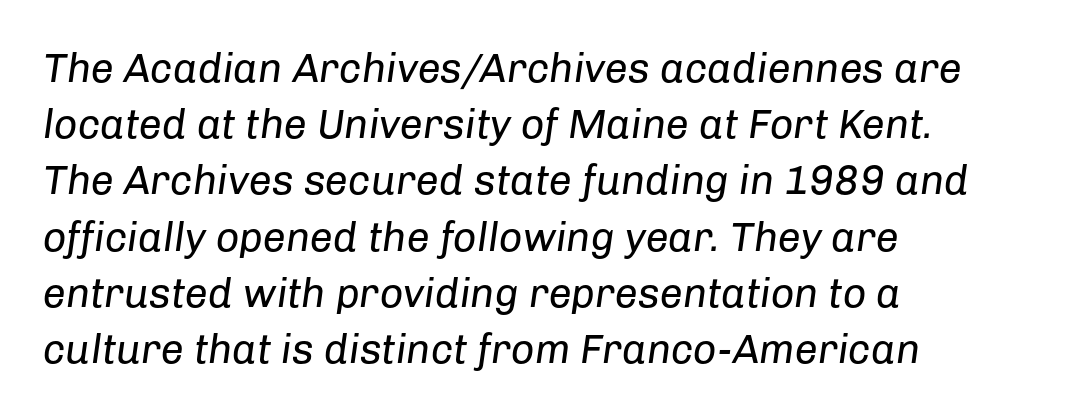
Do the characters align in a grid? No, the font is proportional. Default kerning and tracking; the words read as compact shapes. The block of text has a typical density, with ordinary space between rows. Clear beneath every line of the passage. Letters have the restrained weight of plain body copy at most.
